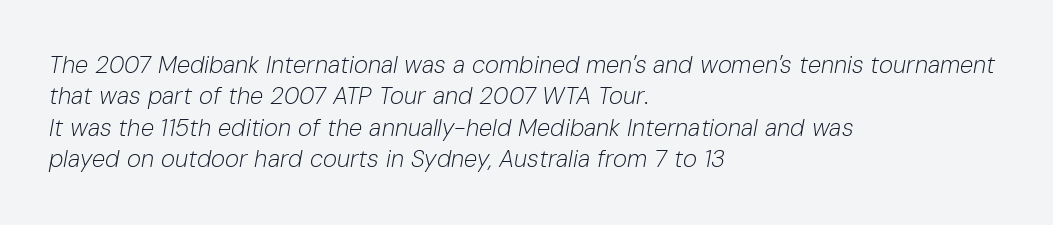
Is there much room between lines? A standard amount, neither cramped nor airy. Stem width sits at or under what a default text font uses. Line beginnings align vertically; line endings do not. An italicized treatment has been applied to the whole sample. Here the glyphs are tracked normally, forming tight word shapes.
